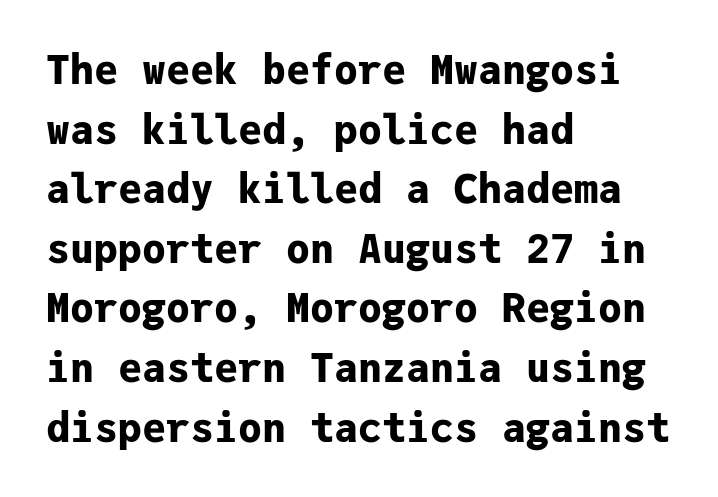
{"serif": "no", "italic": "no", "bold": "yes", "weight": "bold", "width": "normal", "stroke_contrast": "low", "x_height": "medium", "monospaced": "yes", "underline": "no", "align": "left", "line_spacing": "normal", "line_spacing_ratio": 1.49, "letter_spacing": "normal", "letter_spacing_em": 0.0, "glyph_px": 40}
